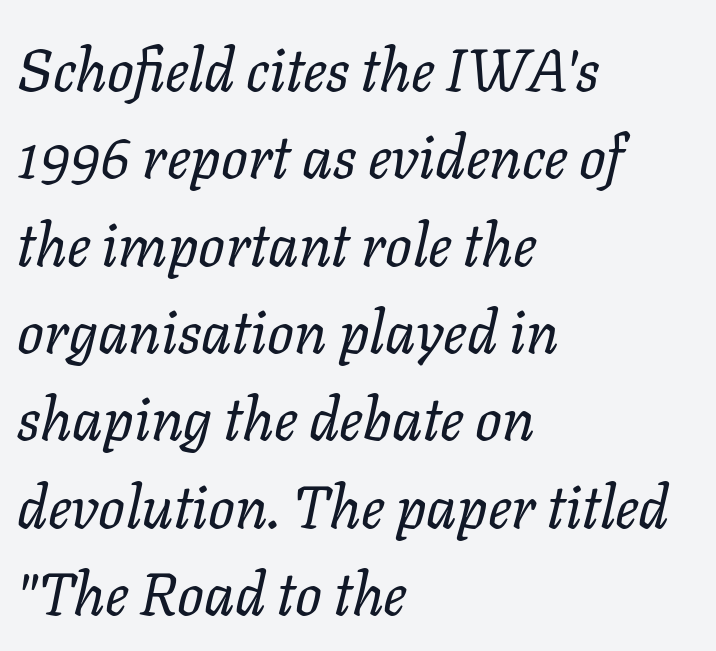
Q: Is the text bold? A: No.
Q: Is the text italic (slanted)? A: Yes, it leans right by about 11 degrees.
Q: Is the text underlined? A: No.
Q: How is the paragraph aligned? A: Left-aligned.
Q: Is the spacing between letters normal or unusually wide? A: Normal.
Q: Is the spacing between lines tight, normal or loose? A: Normal.
Q: Width (condensed, normal, or wide)? A: Normal.
Q: Stroke contrast? A: Low.
Q: x-height? A: Medium.
Q: Monospaced? A: No.
